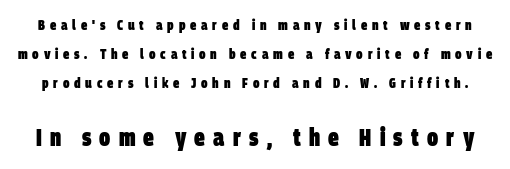
Q: Is the text bold? A: Yes.
Q: Is the text underlined? A: No.
Q: Is the spacing between letters normal or unusually wide? A: Unusually wide.
Q: Is the spacing between lines tight, normal or loose? A: Loose.
Q: Which block of text is set in a larger size, the first (top) or the second (bottom)? A: The second (bottom) one.
